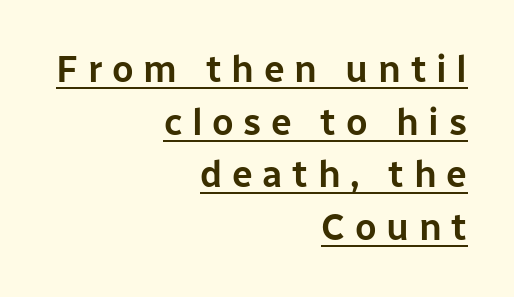
Designer's note — italics off, roman on. Font category for this specimen: sans-serif. Normally led — the rows are evenly, conventionally spaced. A typesetter would call this heavily tracked-out type. The glyphs are accompanied by a horizontal stroke just below them. Horizontally, the lines are justified to the trailing edge only.
